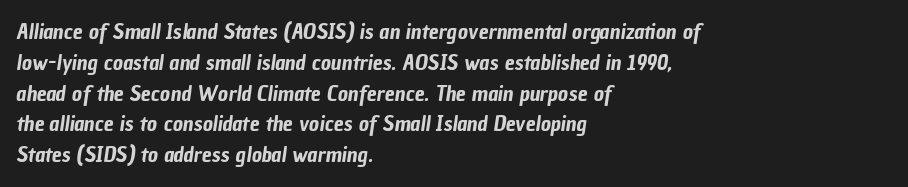
Letters rest on an invisible, unmarked baseline. How would I describe the line gaps? Plain and ordinary. Each word holds together tightly as a unit, with standard inter-letter gaps. These lines stack with their left ends in a neat column.
